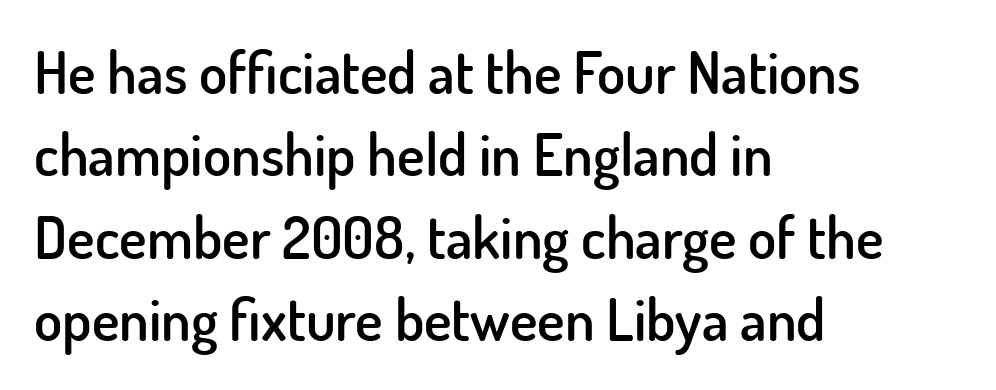
{"serif": "no", "italic": "no", "bold": "semi", "weight": "semibold", "width": "normal", "stroke_contrast": "low", "x_height": "small", "monospaced": "no", "underline": "no", "align": "left", "line_spacing": "normal", "line_spacing_ratio": 1.42, "letter_spacing": "normal", "letter_spacing_em": 0.0, "glyph_px": 58}
